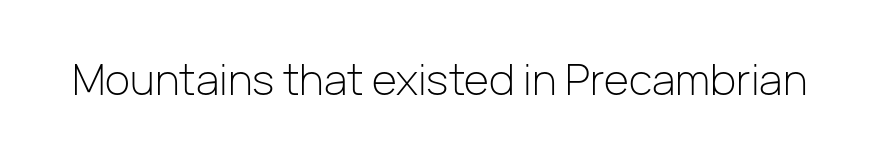
The lettering holds an erect, upright posture throughout. Summary of weight: not heavy and not bold. What stands out about the letter spacing? Nothing — it is the standard amount. The space beneath each line is pristine and unruled.
